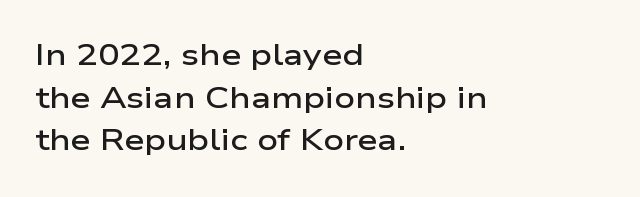
Q: Is the text bold? A: Semi-bold.
Q: Is the text italic (slanted)? A: No, it is upright.
Q: Is the typeface a serif or a sans-serif typeface? A: Sans-serif.
Q: Is the text underlined? A: No.
Q: How is the paragraph aligned? A: Left-aligned.
Q: Is the spacing between letters normal or unusually wide? A: Normal.
Q: Is the spacing between lines tight, normal or loose? A: Normal.
Q: Width (condensed, normal, or wide)? A: Wide.
Q: Stroke contrast? A: Low.
Q: x-height? A: Medium.
Q: Monospaced? A: No.
